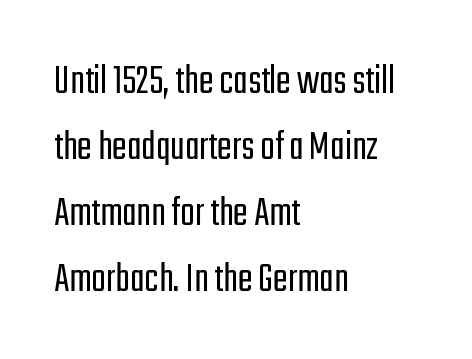
The image shows 44 px light, condensed sans-serif type, upright; set left-aligned, normal line spacing (1.5x), normal letter spacing, not underlined; low stroke contrast and a medium x-height.
